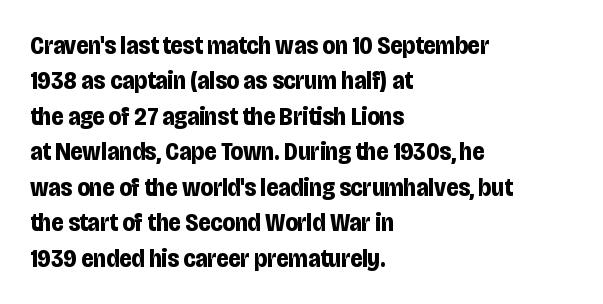
The strokes are fattened all the way to bold. Does the copy run flush right? No — it runs flush left. The face used here is rendered with its standard letterfit. Does the leading feel generous? No, just average. The typography opts for an upright posture over an oblique one.
